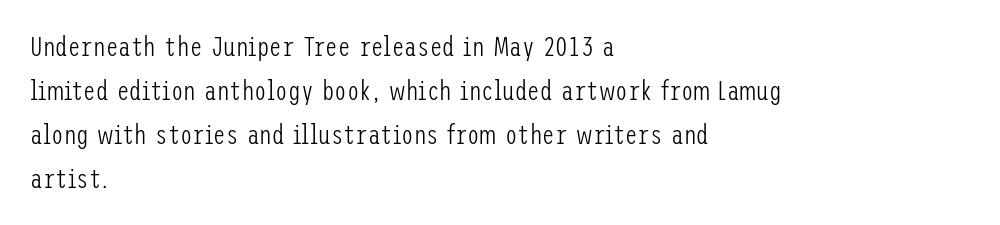
{"serif": "no", "italic": "no", "bold": "no", "weight": "light", "width": "condensed", "stroke_contrast": "low", "x_height": "medium", "underline": "no", "align": "left", "line_spacing": "normal", "line_spacing_ratio": 1.57, "letter_spacing": "normal", "letter_spacing_em": 0.0, "glyph_px": 28}
